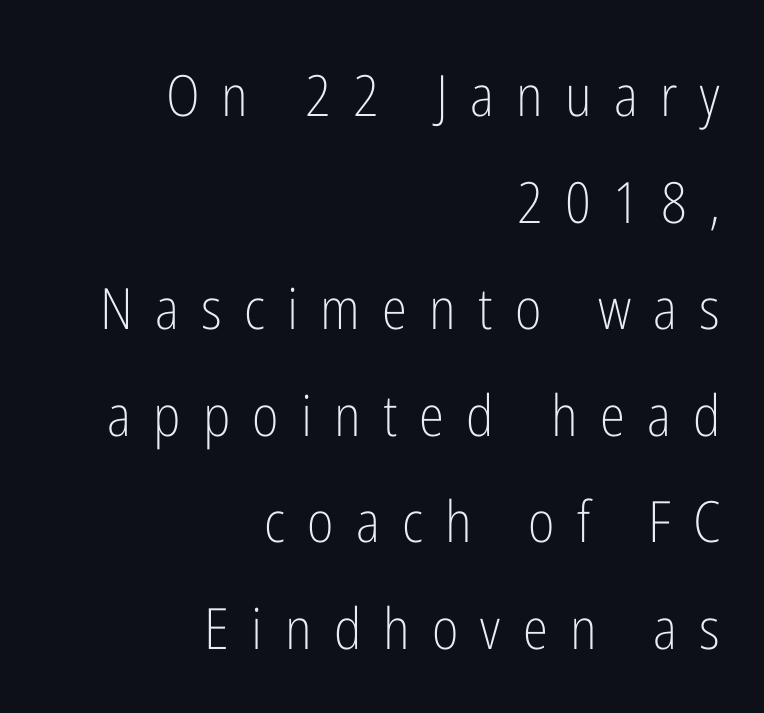
What kind of face is this? One without serifs — a sans. Underline: absent. Notice how the passage keeps a crisp vertical edge on the right only. Do the characters align in a grid? No, the font is proportional.
